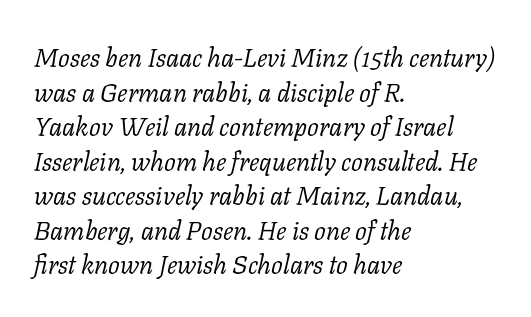
The image shows 26 px text type, italic (leaning right); set left-aligned, normal line spacing (1.33x), normal letter spacing, not underlined.
